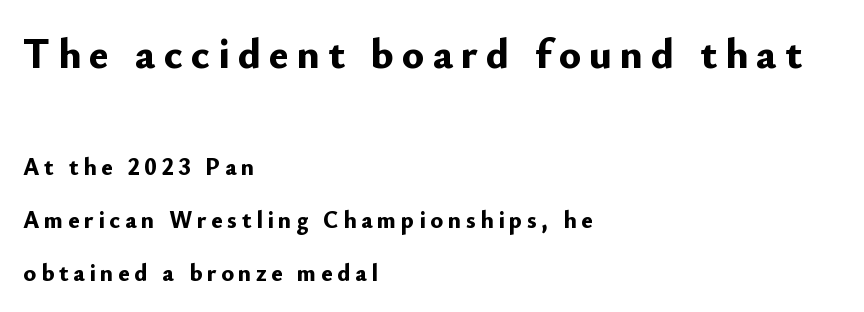
{"serif": "no", "italic": "no", "bold": "yes", "weight": "bold", "width": "normal", "stroke_contrast": "low", "x_height": "small", "monospaced": "no", "underline": "no", "align": "left", "line_spacing": "loose", "line_spacing_ratio": 2.21, "larger_block": "first", "size_ratio": 1.75, "glyph_px": 42}
